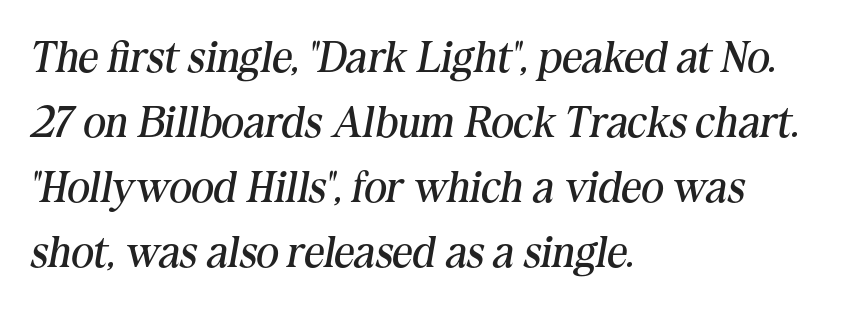
Line spacing here is normal. Horizontal alignment here is leftward, the default for most running prose. Spacing between characters is what you'd get straight out of the box. Each stroke keeps to a modest, everyday thickness or less.
